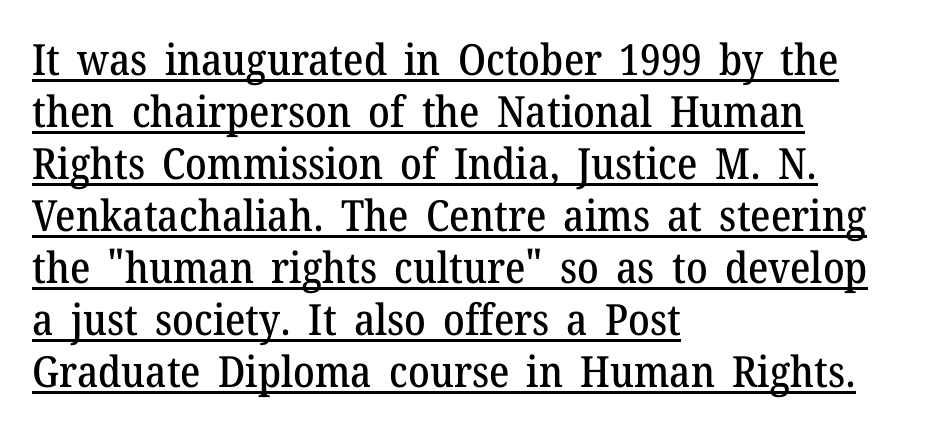
{"serif": "yes", "italic": "no", "width": "normal", "stroke_contrast": "medium", "x_height": "medium", "monospaced": "no", "underline": "yes", "align": "left", "line_spacing_ratio": 1.21, "letter_spacing": "normal", "letter_spacing_em": 0.0, "glyph_px": 43}
